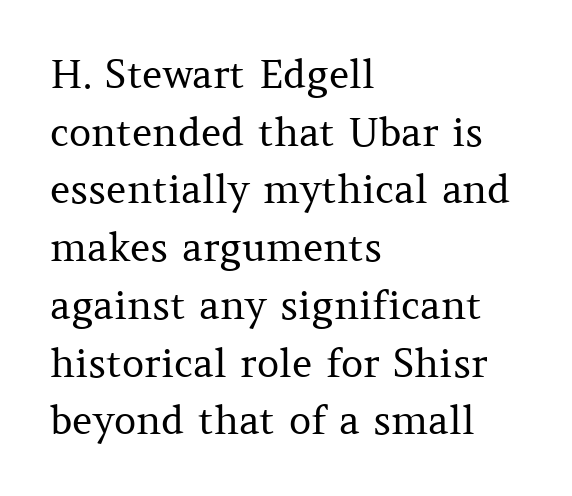
Unlike italic type, these characters show no tilt at all. You could call the tracking neutral — neither tight nor loose. These lines sit exactly where default settings would place them. Each letter keeps its own natural width here, so spacing adapts to shape.
